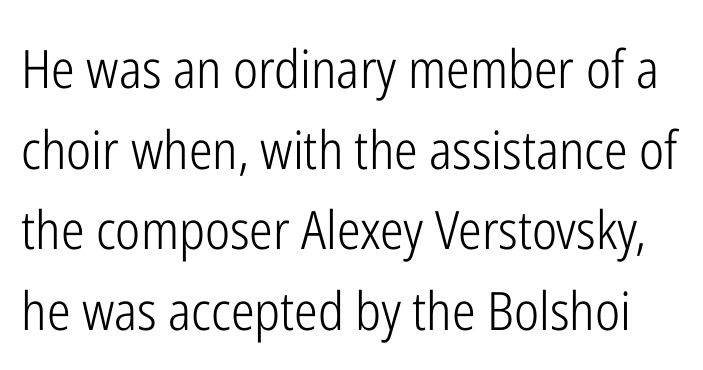
{"serif": "no", "italic": "no", "bold": "no", "weight": "light", "width": "condensed", "stroke_contrast": "low", "x_height": "medium", "monospaced": "no", "underline": "no", "line_spacing": "normal", "line_spacing_ratio": 1.52, "letter_spacing": "normal", "letter_spacing_em": 0.0, "glyph_px": 53}
